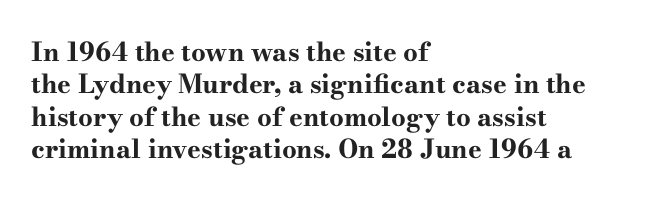
Interline gaps are of average width in this sample. Words float on clear page, feet unadorned. Weight check: bold — yes, fully. These lines were composed using upright roman letters.
